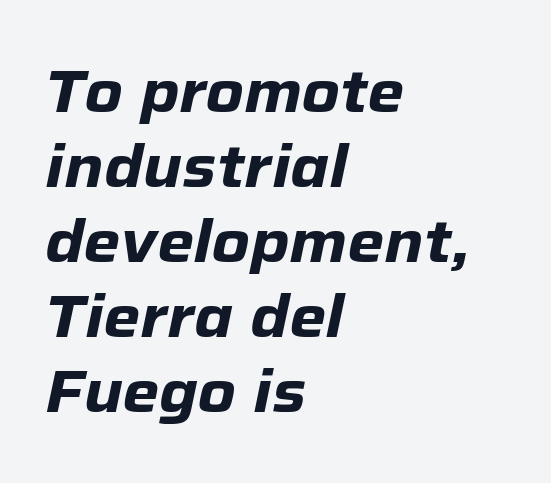
All the whitespace from short lines collects on the right. Descenders hang freely into open space. This is oblique type, the kind used for emphasis or titles. Heft: maximum for text — a bold.
